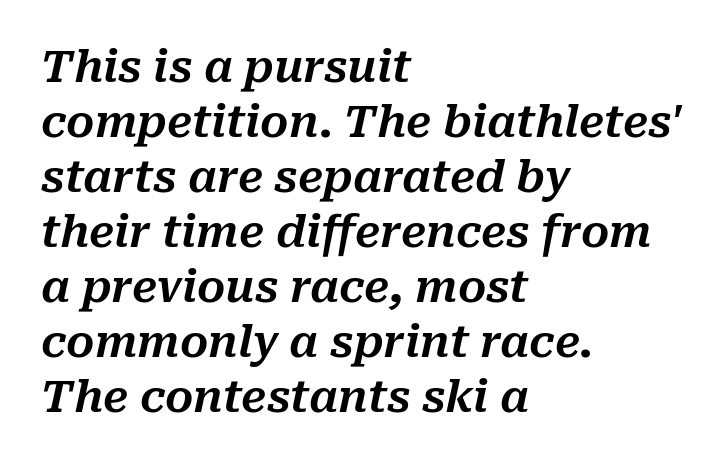
{"italic": "yes", "lean": "right", "slant_degrees": 10, "width": "normal", "stroke_contrast": "medium", "x_height": "medium", "monospaced": "no", "underline": "no", "align": "left", "line_spacing": "normal", "line_spacing_ratio": 1.25, "letter_spacing": "normal", "letter_spacing_em": 0.0, "glyph_px": 44}
